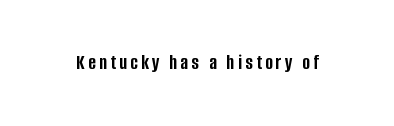
Q: Is the text bold? A: Yes.
Q: Is the text italic (slanted)? A: No, it is upright.
Q: Is the text underlined? A: No.
